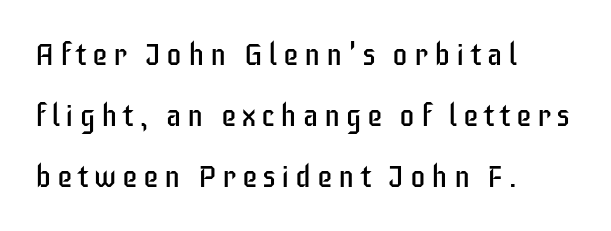
Q: Is the text bold? A: No.
Q: Is the text italic (slanted)? A: No, it is upright.
Q: Is the typeface a serif or a sans-serif typeface? A: Sans-serif.
Q: Is the text underlined? A: No.
Q: How is the paragraph aligned? A: Left-aligned.
Q: Is the spacing between lines tight, normal or loose? A: Loose.
Q: Width (condensed, normal, or wide)? A: Condensed.
Q: Stroke contrast? A: Low.
Q: x-height? A: Large.
Q: Monospaced? A: No.
